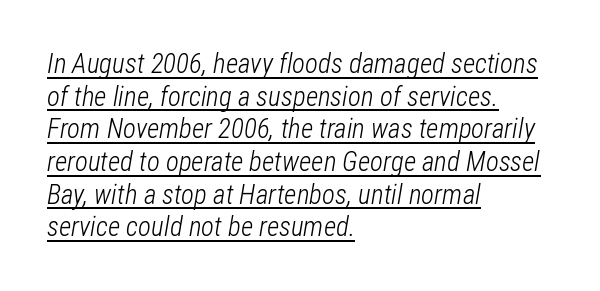
The image shows 27 px text type, italic (leaning right); set left-aligned, line spacing 1.21x, normal letter spacing, underlined.
